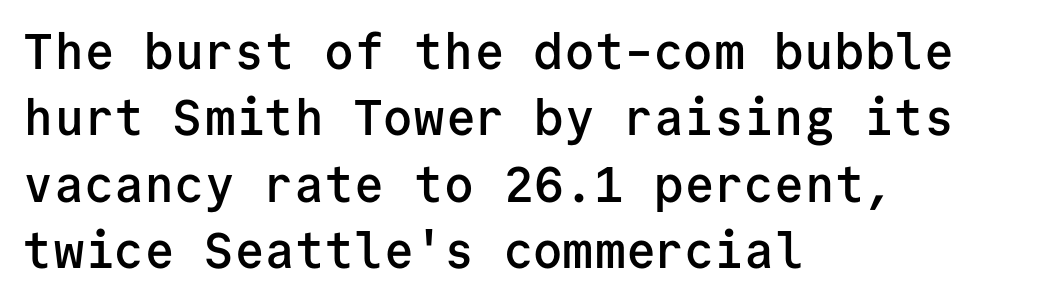
The image shows 50 px semibold sans-serif type, upright, monospaced; set left-aligned, normal line spacing (1.33x), normal letter spacing, not underlined; low stroke contrast and a medium x-height.
